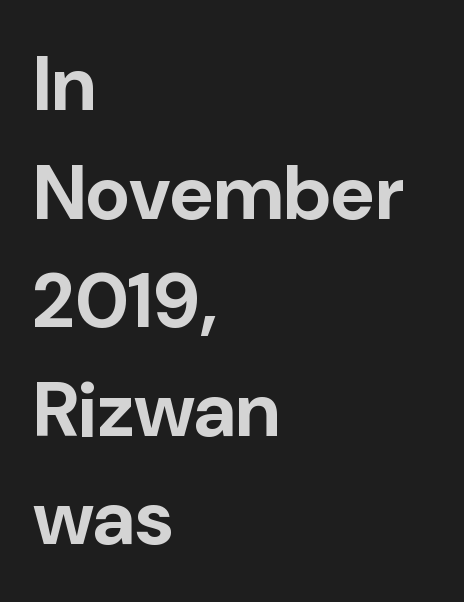
Q: Is the text bold? A: Yes.
Q: Is the text italic (slanted)? A: No, it is upright.
Q: Is the typeface a serif or a sans-serif typeface? A: Sans-serif.
Q: Is the text underlined? A: No.
Q: How is the paragraph aligned? A: Left-aligned.
Q: Is the spacing between letters normal or unusually wide? A: Normal.
Q: Is the spacing between lines tight, normal or loose? A: Normal.
Q: Width (condensed, normal, or wide)? A: Normal.
Q: Stroke contrast? A: Low.
Q: x-height? A: Medium.
Q: Monospaced? A: No.
